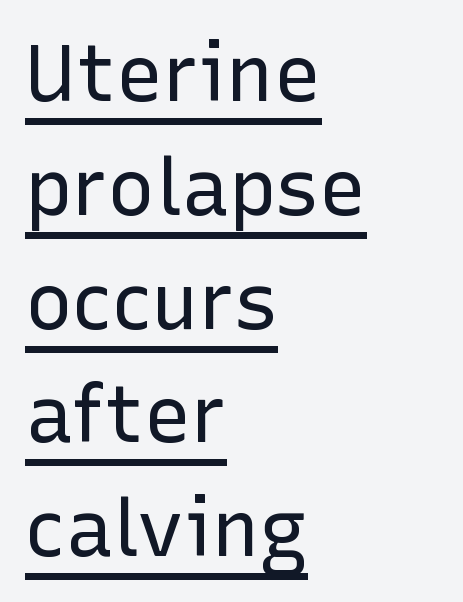
The image shows 79 px regular-weight sans-serif type, upright; set left-aligned, normal line spacing (1.44x), normal letter spacing, underlined; low stroke contrast and a medium x-height.
